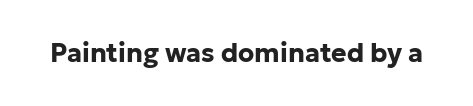
Only glyphs here, with clear space below each row. Rendered with straight, roman letterforms. The glyphs have the mass of a bold cut. Observe the ordinary spacing: letters are neighbours, not strangers.
